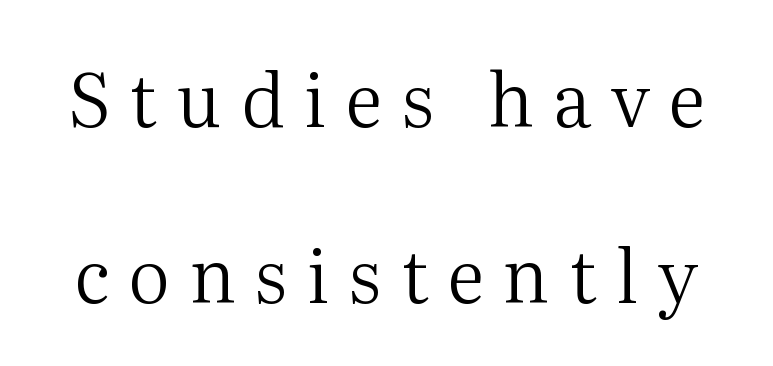
{"serif": "yes", "italic": "no", "bold": "no", "weight": "regular", "width": "normal", "stroke_contrast": "medium", "x_height": "medium", "monospaced": "no", "underline": "no", "line_spacing": "loose", "line_spacing_ratio": 2.38, "letter_spacing": "wide", "letter_spacing_em": 0.26, "glyph_px": 74}
